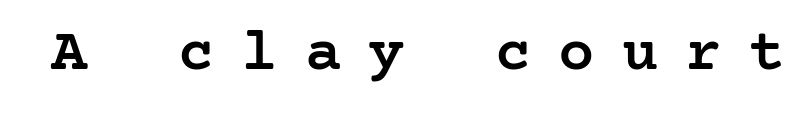
{"serif": "yes", "italic": "no", "bold": "semi", "weight": "semibold", "width": "normal", "stroke_contrast": "low", "x_height": "medium", "underline": "no", "letter_spacing": "wide", "letter_spacing_em": 0.44, "glyph_px": 61}
